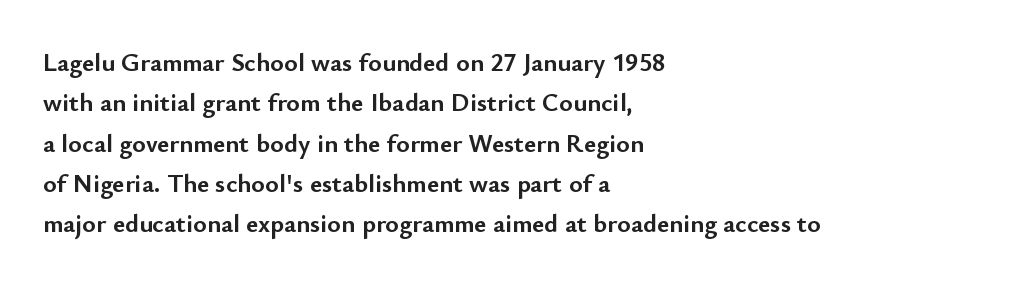
Q: Is the text bold? A: Yes.
Q: Is the text italic (slanted)? A: No, it is upright.
Q: Is the text underlined? A: No.
Q: How is the paragraph aligned? A: Left-aligned.
Q: Is the spacing between letters normal or unusually wide? A: Normal.
Q: Is the spacing between lines tight, normal or loose? A: Normal.
